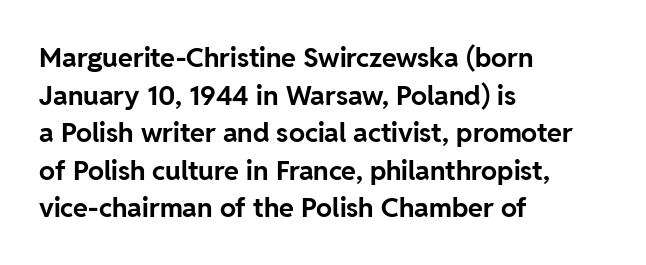
{"italic": "no", "bold": "yes", "underline": "no", "align": "left", "line_spacing": "normal", "line_spacing_ratio": 1.39, "letter_spacing": "normal", "letter_spacing_em": 0.0, "glyph_px": 27}
